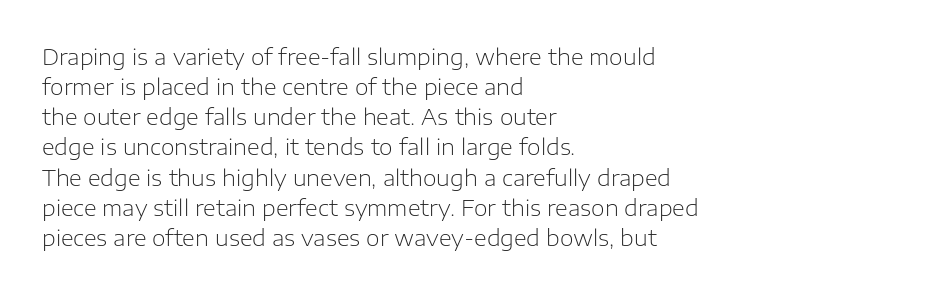
The image shows 22 px text type, upright; set left-aligned, normal line spacing (1.37x), normal letter spacing, not underlined.
